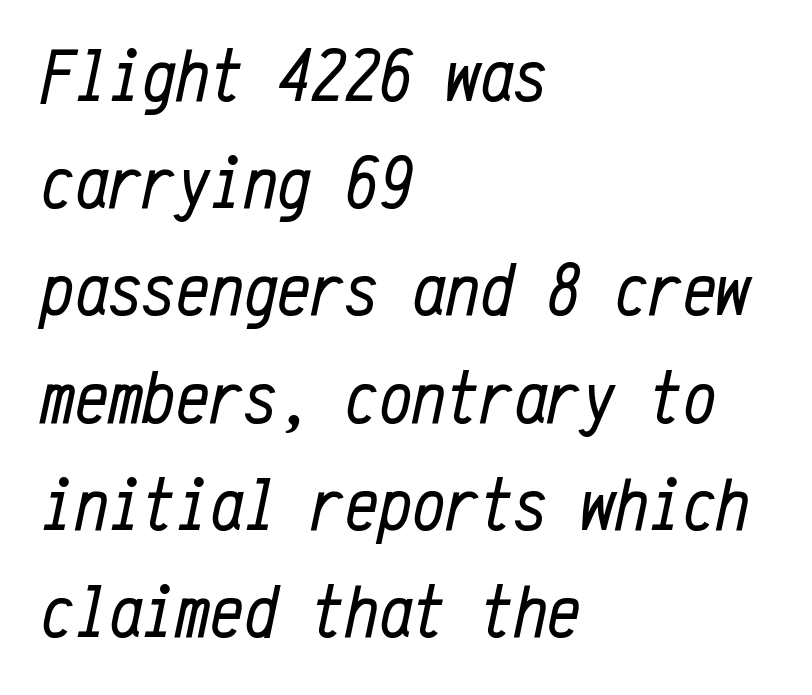
Q: Is the text bold? A: No.
Q: Is the text italic (slanted)? A: Yes, it leans right by about 12 degrees.
Q: Is the text underlined? A: No.
Q: How is the paragraph aligned? A: Left-aligned.
Q: Is the spacing between letters normal or unusually wide? A: Normal.
Q: Is the spacing between lines tight, normal or loose? A: Normal.
Q: Width (condensed, normal, or wide)? A: Condensed.
Q: Stroke contrast? A: Low.
Q: x-height? A: Medium.
Q: Monospaced? A: Yes.
